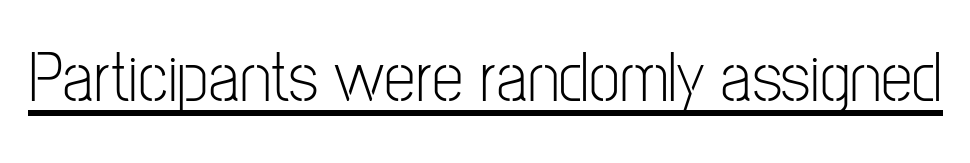
The image shows 71 px light, condensed sans-serif type, upright; set normal letter spacing, underlined; low stroke contrast and a medium x-height.
